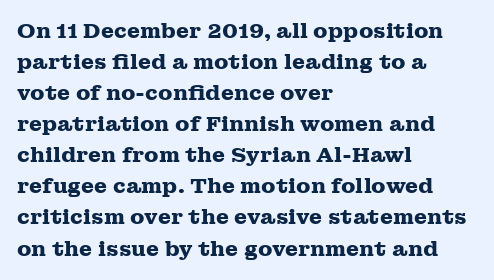
These lines keep a tight, regular rhythm from letter to letter. The typesetting leans heavy: a genuine bold. Line beginnings align vertically; line endings do not. If you drew a line through each stem, it would be perfectly vertical. Letters rest on an invisible, unmarked baseline.
